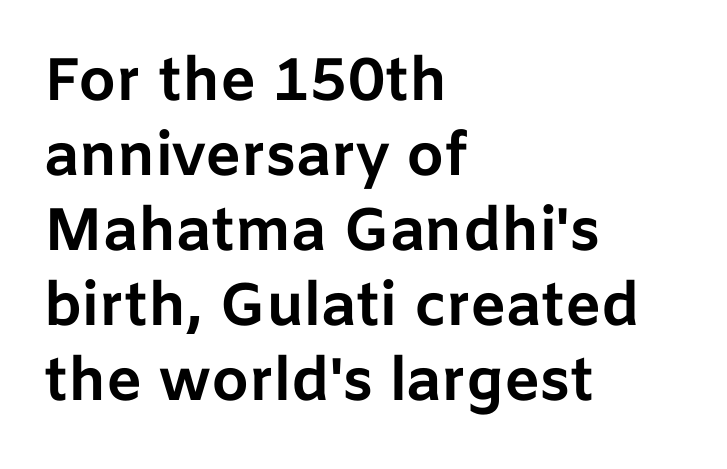
The image shows 60 px bold sans-serif type, upright; set left-aligned, normal line spacing (1.25x), normal letter spacing, not underlined; low stroke contrast and a medium x-height.
